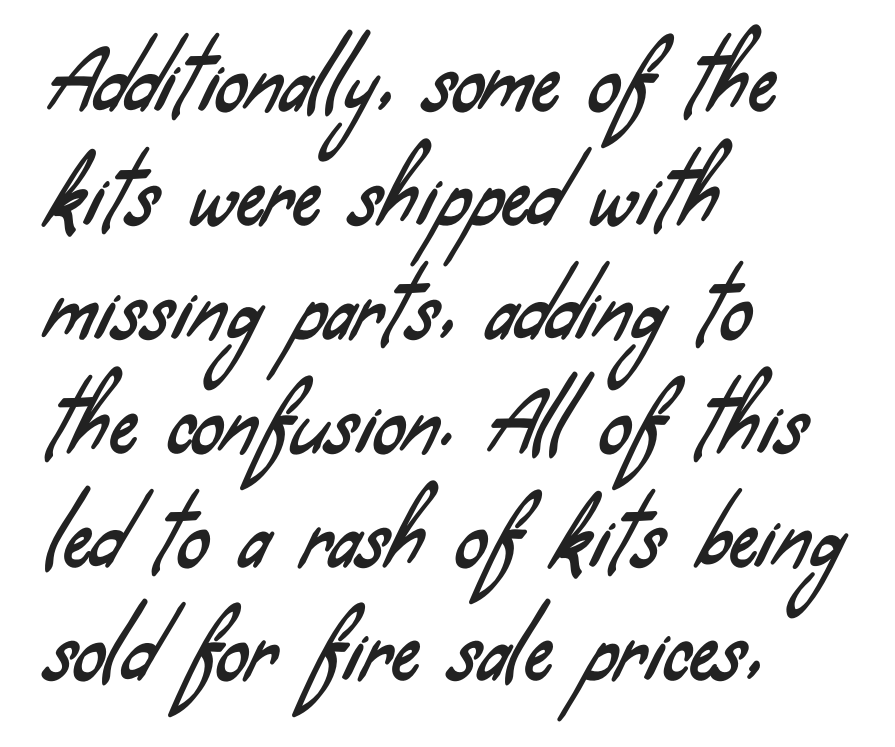
{"serif": "no", "width": "condensed", "stroke_contrast": "low", "x_height": "small", "monospaced": "no", "underline": "no", "align": "left", "line_spacing": "normal", "line_spacing_ratio": 1.46, "letter_spacing": "normal", "letter_spacing_em": 0.0, "glyph_px": 78}
